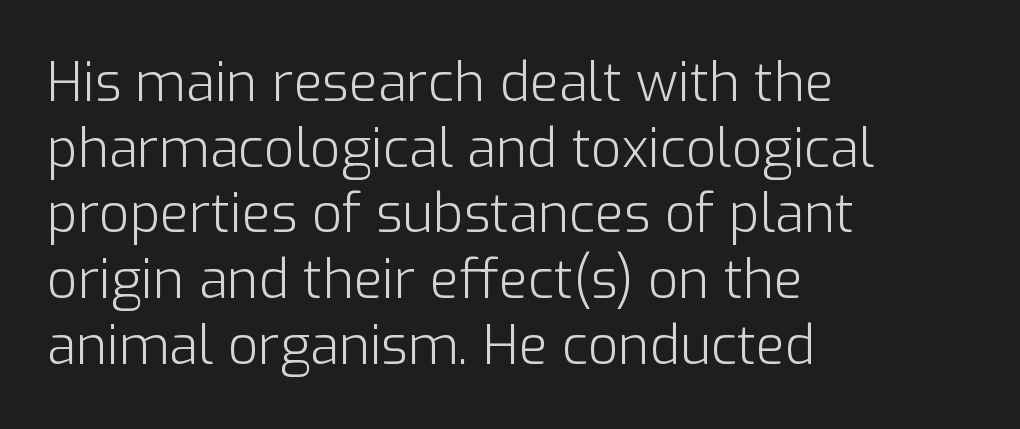
The image shows 53 px light sans-serif type, upright; set left-aligned, line spacing 1.24x, normal letter spacing, not underlined; low stroke contrast and a medium x-height.
